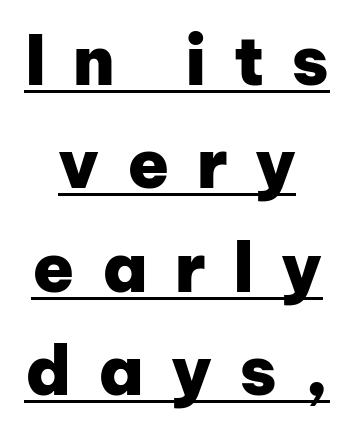
The image shows 68 px heavy sans-serif type, upright; set centered, normal line spacing (1.52x), unusually wide letter spacing (+0.4 em), underlined; low stroke contrast and a medium x-height.
